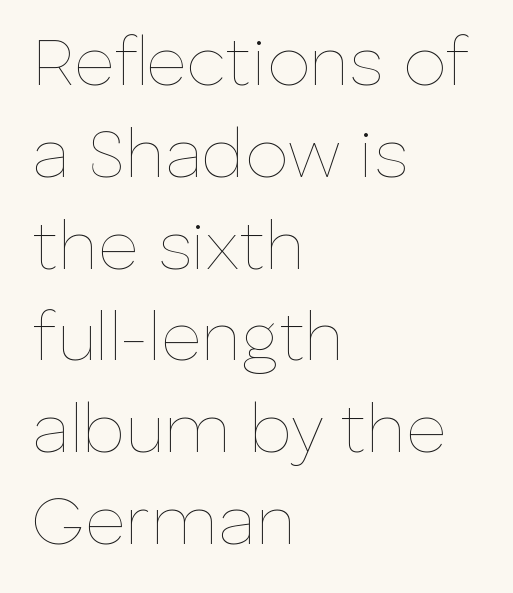
Observe the ordinary spacing: letters are neighbours, not strangers. The letters stand straight up with perfectly vertical stems. These lines are rendered in a variable-pitch font. The rag falls on the right side of this text block. Beneath every word, the page is bare. The strokes carry an ordinary text weight at most.
